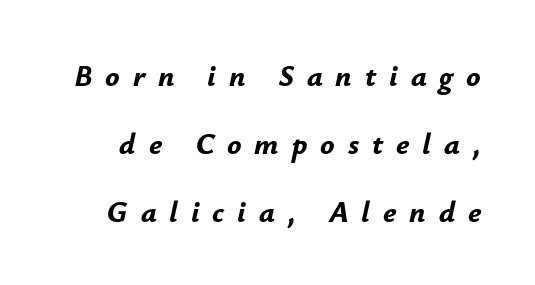
Just letters on the line, the space beneath them empty. The characters look thick and weighty, a clear bold. The tracking reads as deliberately expanded to a designer's eye. Does the lettering tilt? It does — this is italic. Horizontal bands of white between lines are thick stripes. You could not count columns in this text — the font is proportionally spaced.
